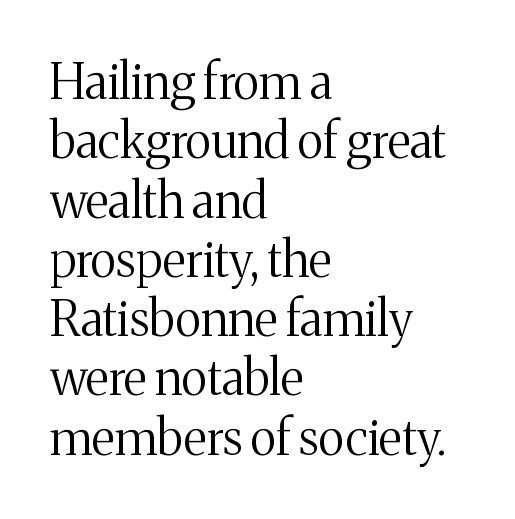
{"serif": "yes", "italic": "no", "bold": "no", "weight": "regular", "width": "normal", "stroke_contrast": "medium", "x_height": "medium", "monospaced": "no", "underline": "no", "align": "left", "line_spacing_ratio": 1.21, "letter_spacing": "normal", "letter_spacing_em": 0.0, "glyph_px": 49}
